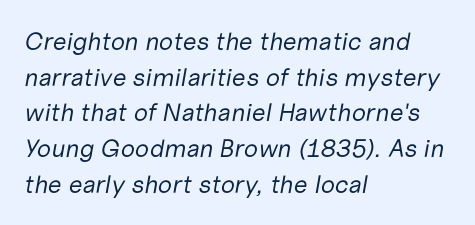
Q: Is the text bold? A: No.
Q: Is the text italic (slanted)? A: Yes, it leans right by about 10 degrees.
Q: Is the text underlined? A: No.
Q: How is the paragraph aligned? A: Left-aligned.
Q: Is the spacing between letters normal or unusually wide? A: Normal.
Q: Is the spacing between lines tight, normal or loose? A: Normal.
